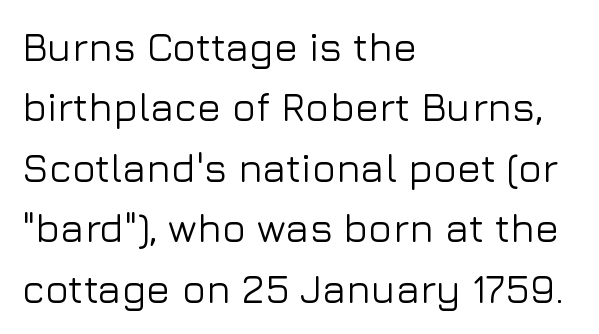
Is the block centered? No — it sits flush against the left margin. Has an underline been added? It has not. Students, observe: this is what conventionally led text looks like. Proportional: the letters do not fall into vertical columns. No italicization has been applied; the sample stays upright.
